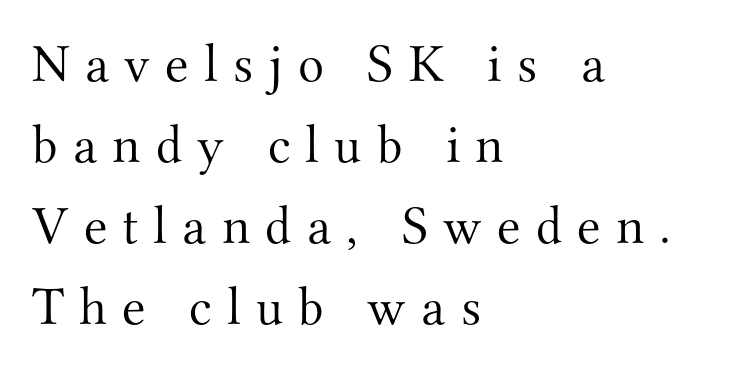
The compositor pushed each line to the left boundary. Any mark beneath the type? The region is blank. Vertically, the passage feels balanced, rows spaced as you'd expect. Varying glyph widths throughout — classic text-font behaviour.
